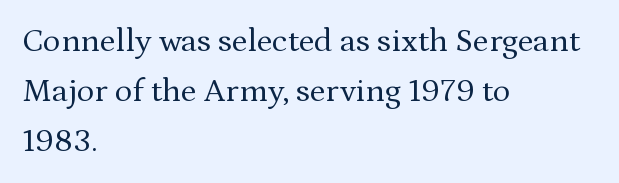
The image shows 33 px regular-weight serif type, upright; set left-aligned, normal line spacing (1.52x), normal letter spacing, not underlined; medium stroke contrast and a medium x-height.
